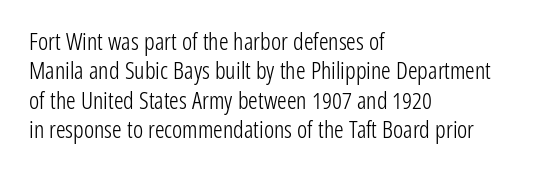
{"italic": "no", "bold": "no", "underline": "no", "align": "left", "line_spacing_ratio": 1.22, "letter_spacing": "normal", "letter_spacing_em": 0.0, "glyph_px": 24}
